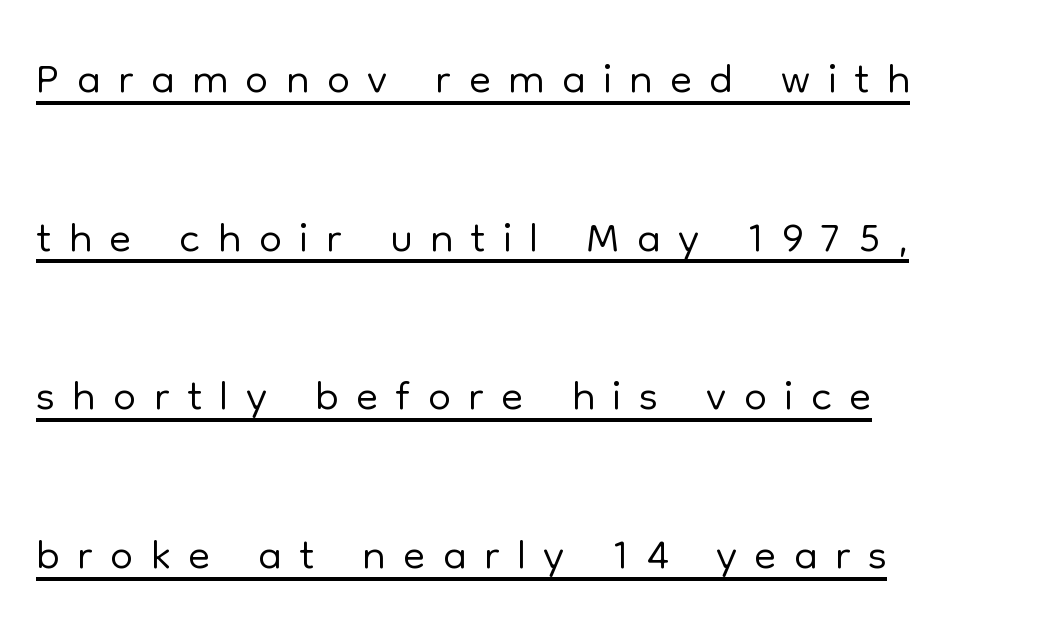
The image shows 65 px light sans-serif type, upright; set left-aligned, loose line spacing (2.44x), unusually wide letter spacing (+0.27 em), underlined; low stroke contrast and a medium x-height.
